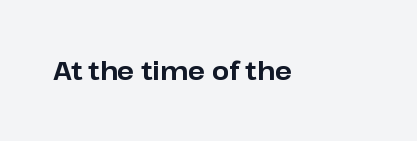
{"italic": "no", "bold": "yes", "underline": "no", "letter_spacing": "normal", "letter_spacing_em": 0.0, "glyph_px": 25}
